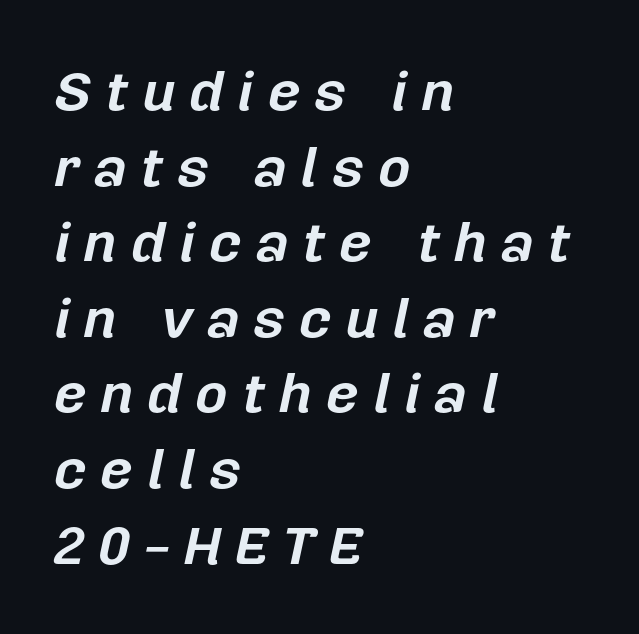
The image shows 56 px bold type, italic (leaning right); set left-aligned, normal line spacing (1.35x), unusually wide letter spacing (+0.25 em), not underlined; low stroke contrast and a medium x-height.
